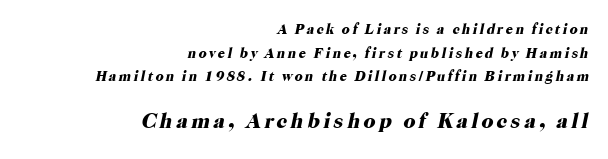
Q: Is the text bold? A: Yes.
Q: Is the text italic (slanted)? A: Yes, it leans right by about 12 degrees.
Q: Is the text underlined? A: No.
Q: How is the paragraph aligned? A: Right-aligned.
Q: Is the spacing between lines tight, normal or loose? A: Normal.
Q: Which block of text is set in a larger size, the first (top) or the second (bottom)? A: The second (bottom) one.
